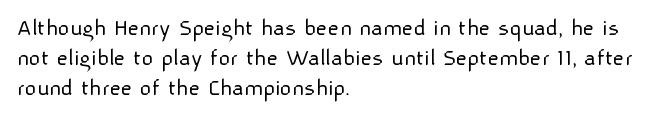
The image shows 25 px text type, upright; set left-aligned, line spacing 1.21x, normal letter spacing, not underlined.
